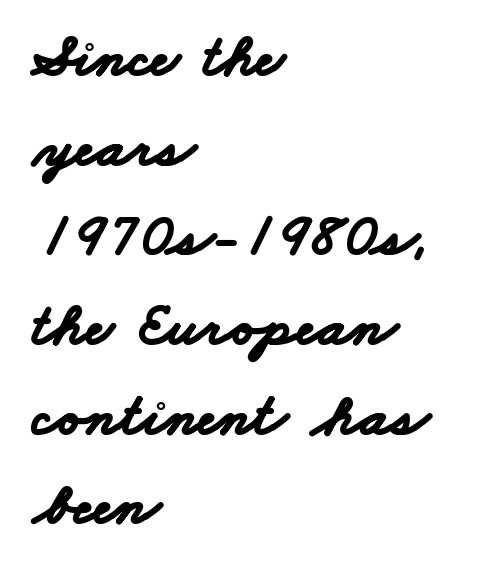
Q: Is the text bold? A: Yes.
Q: Is the typeface a serif or a sans-serif typeface? A: Sans-serif.
Q: Is the text underlined? A: No.
Q: How is the paragraph aligned? A: Left-aligned.
Q: Is the spacing between letters normal or unusually wide? A: Normal.
Q: Is the spacing between lines tight, normal or loose? A: Normal.
Q: Width (condensed, normal, or wide)? A: Wide.
Q: Stroke contrast? A: Low.
Q: x-height? A: Small.
Q: Monospaced? A: No.
